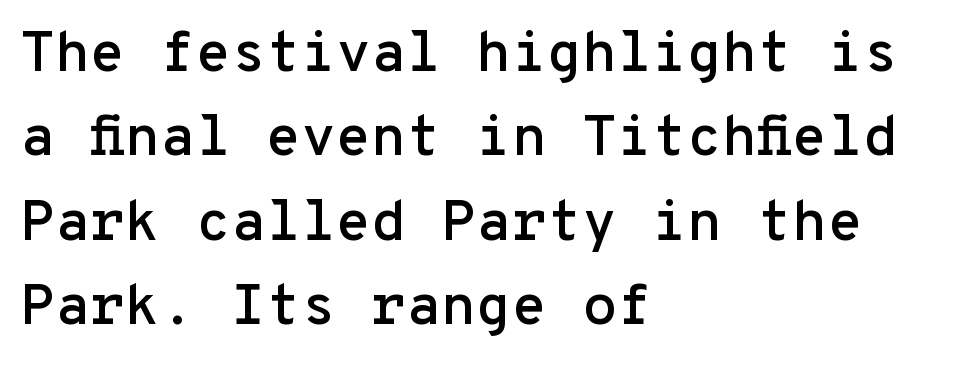
{"serif": "no", "italic": "no", "width": "normal", "stroke_contrast": "low", "x_height": "medium", "monospaced": "yes", "underline": "no", "align": "left", "line_spacing": "normal", "line_spacing_ratio": 1.48, "letter_spacing": "normal", "letter_spacing_em": 0.0, "glyph_px": 57}
